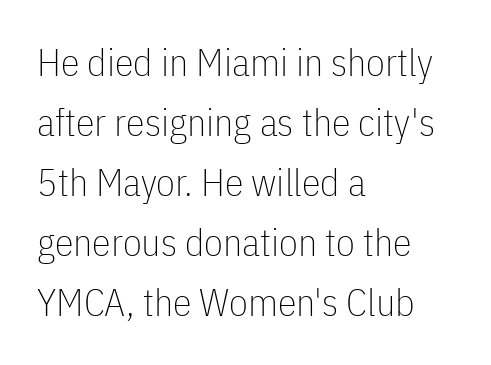
The image shows 38 px thin, condensed sans-serif type, upright; set left-aligned, normal line spacing (1.58x), normal letter spacing, not underlined; low stroke contrast and a medium x-height.
